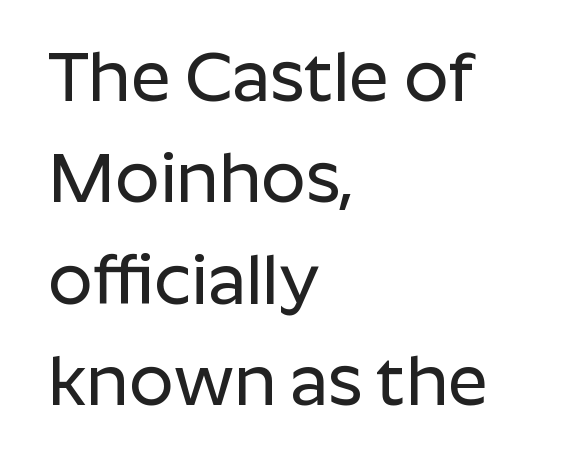
The image shows 70 px sans-serif type, upright; set left-aligned, normal line spacing (1.45x), normal letter spacing, not underlined; low stroke contrast and a medium x-height.
